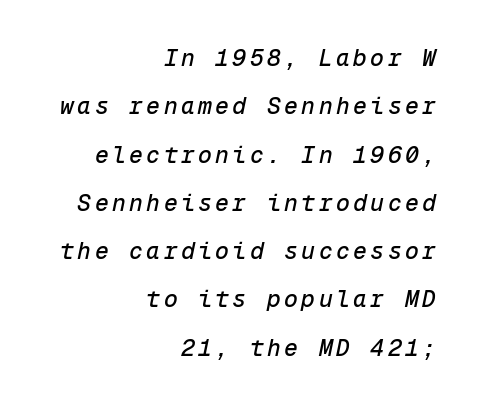
Rule under the text: the space is simply empty. A flush-right, rag-left setting is used for this passage. Rows of type keep a wide berth in the vertical direction. Style check: oblique.
